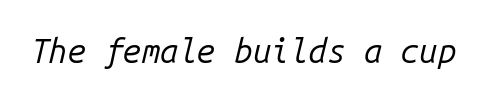
The image shows 33 px regular-weight type, italic (leaning right), monospaced; set normal letter spacing, not underlined; low stroke contrast and a medium x-height.
